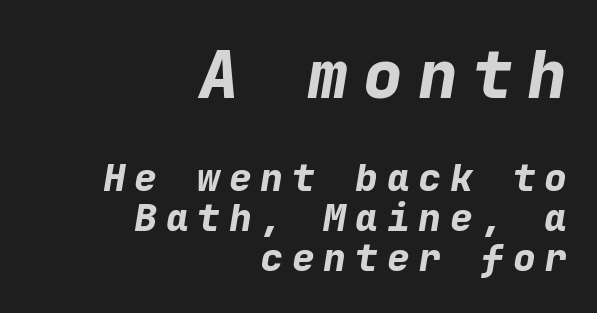
The image shows 66 px bold type, italic (leaning right), monospaced; set right-aligned, tight line spacing (1.05x), unusually wide letter spacing (+0.23 em), not underlined; the first (top) block is 1.74x larger; low stroke contrast and a medium x-height.
